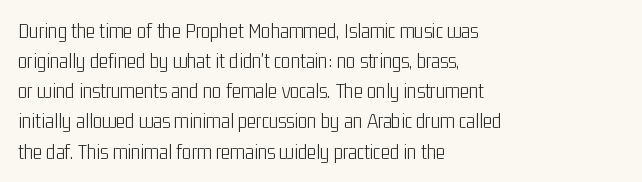
Q: Is the text bold? A: No.
Q: Is the text italic (slanted)? A: No, it is upright.
Q: Is the text underlined? A: No.
Q: How is the paragraph aligned? A: Left-aligned.
Q: Is the spacing between letters normal or unusually wide? A: Normal.
Q: Is the spacing between lines tight, normal or loose? A: Normal.
